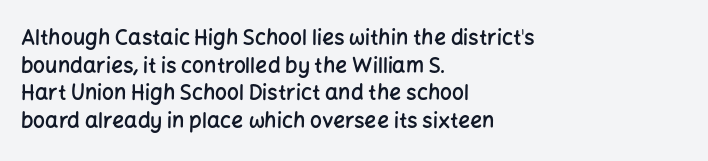
{"italic": "no", "bold": "semi", "underline": "no", "align": "left", "line_spacing": "normal", "line_spacing_ratio": 1.31, "letter_spacing": "normal", "letter_spacing_em": 0.0, "glyph_px": 21}
